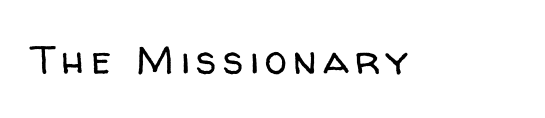
{"serif": "no", "italic": "no", "bold": "no", "weight": "regular", "width": "normal", "stroke_contrast": "low", "x_height": "medium", "monospaced": "no", "underline": "no", "glyph_px": 40}
